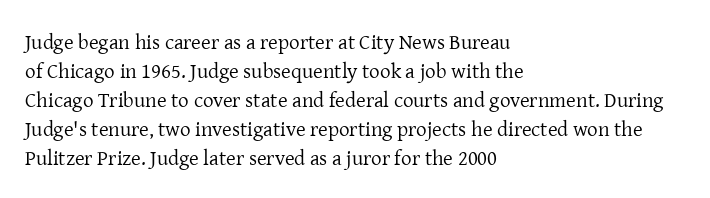
{"italic": "no", "bold": "no", "underline": "no", "align": "left", "line_spacing": "normal", "line_spacing_ratio": 1.38, "letter_spacing": "normal", "letter_spacing_em": 0.0, "glyph_px": 21}
